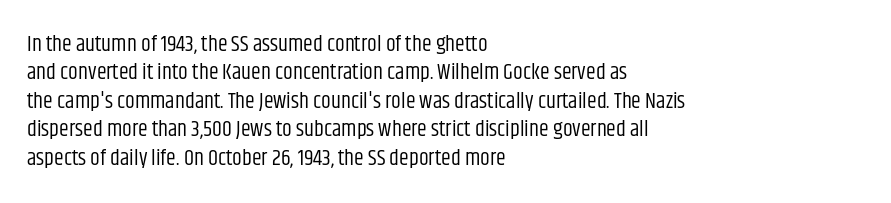
The image shows 22 px text type, upright; set left-aligned, normal line spacing (1.29x), normal letter spacing, not underlined.
